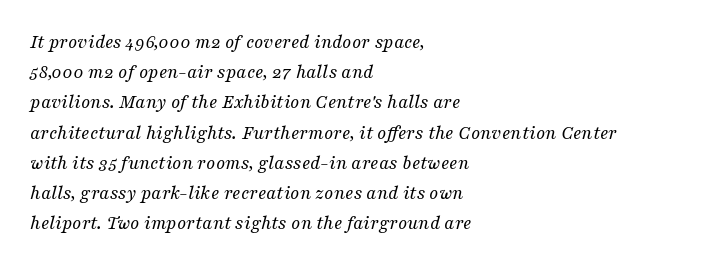
Q: Is the text bold? A: No.
Q: Is the text italic (slanted)? A: Yes, it leans right by about 16 degrees.
Q: Is the text underlined? A: No.
Q: How is the paragraph aligned? A: Left-aligned.
Q: Is the spacing between letters normal or unusually wide? A: Normal.
Q: Is the spacing between lines tight, normal or loose? A: Normal.
